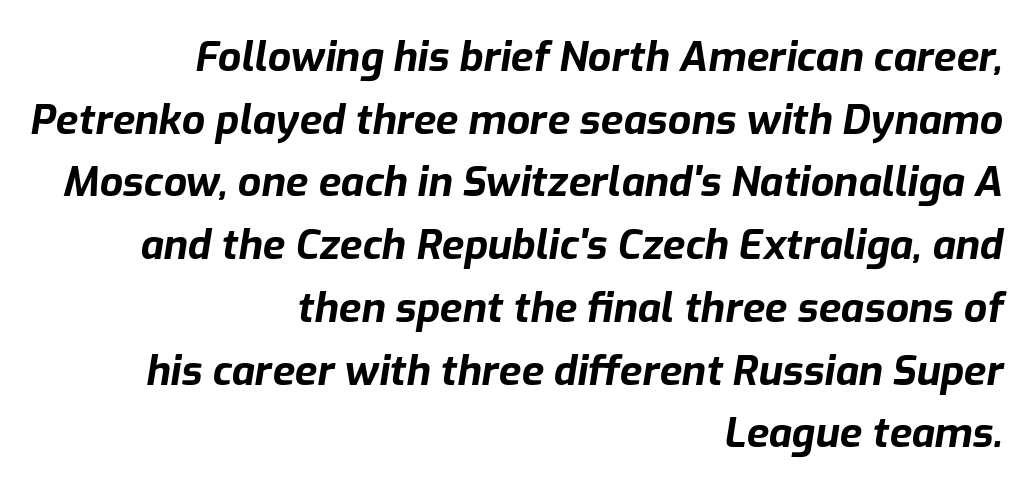
The image shows 41 px bold type, italic (leaning right); set right-aligned, normal line spacing (1.53x), normal letter spacing, not underlined; low stroke contrast and a medium x-height.
